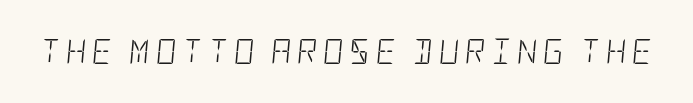
Q: Is the text bold? A: No.
Q: Is the text italic (slanted)? A: Yes, it leans right by about 5 degrees.
Q: Is the text underlined? A: No.
Q: Is the spacing between letters normal or unusually wide? A: Unusually wide.
